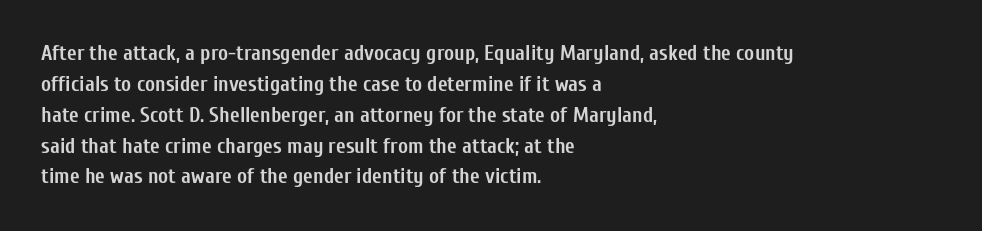
Q: Is the text bold? A: Yes.
Q: Is the text italic (slanted)? A: No, it is upright.
Q: Is the text underlined? A: No.
Q: How is the paragraph aligned? A: Left-aligned.
Q: Is the spacing between letters normal or unusually wide? A: Normal.
Q: Is the spacing between lines tight, normal or loose? A: Normal.
